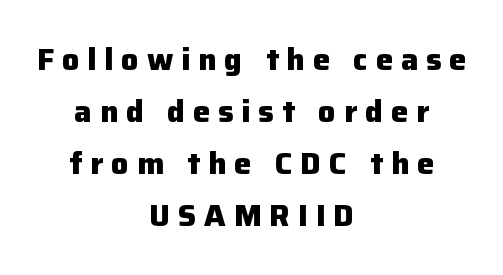
The image shows 31 px heavy sans-serif type, upright; set centered, normal line spacing (1.68x), unusually wide letter spacing (+0.25 em), not underlined; low stroke contrast and a medium x-height.
